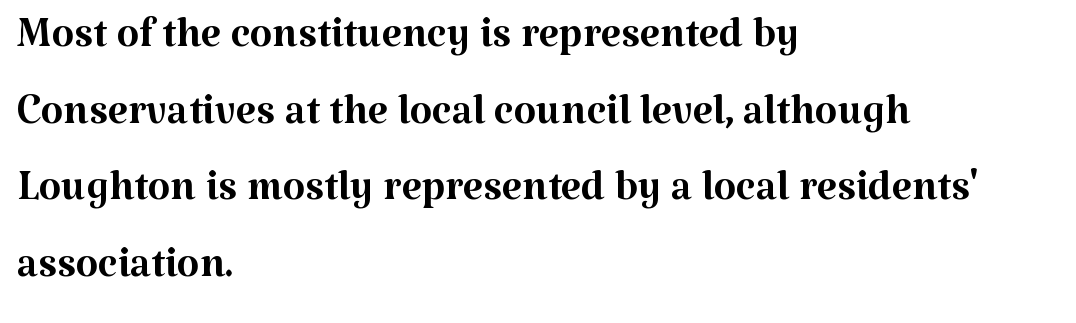
Q: Is the text bold? A: No.
Q: Is the text italic (slanted)? A: No, it is upright.
Q: Is the typeface a serif or a sans-serif typeface? A: Serif.
Q: Is the text underlined? A: No.
Q: How is the paragraph aligned? A: Left-aligned.
Q: Is the spacing between letters normal or unusually wide? A: Normal.
Q: Is the spacing between lines tight, normal or loose? A: Normal.
Q: Width (condensed, normal, or wide)? A: Normal.
Q: Stroke contrast? A: Medium.
Q: x-height? A: Medium.
Q: Monospaced? A: No.
